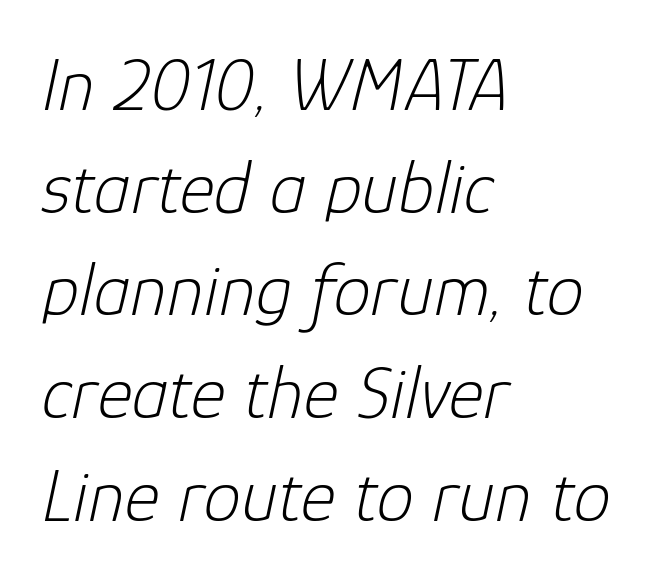
{"italic": "yes", "lean": "right", "slant_degrees": 12, "bold": "no", "weight": "light", "width": "normal", "stroke_contrast": "low", "x_height": "medium", "monospaced": "no", "underline": "no", "align": "left", "line_spacing": "normal", "line_spacing_ratio": 1.37, "letter_spacing": "normal", "letter_spacing_em": 0.0, "glyph_px": 75}
